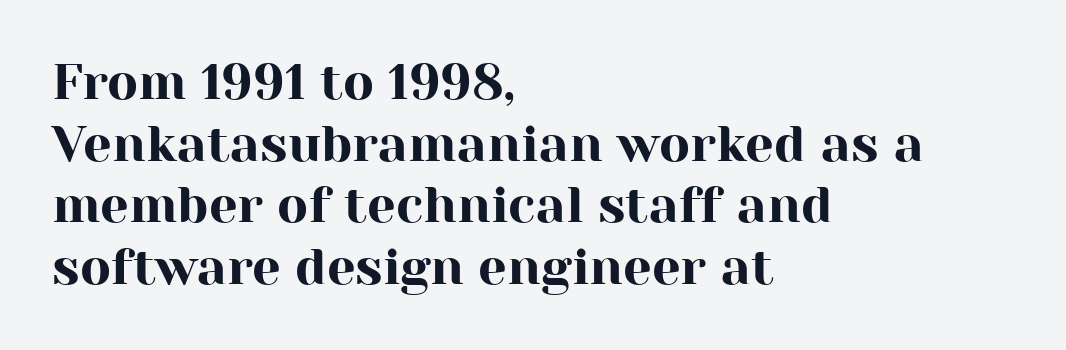
Q: Is the text italic (slanted)? A: No, it is upright.
Q: Is the typeface a serif or a sans-serif typeface? A: Serif.
Q: Is the text underlined? A: No.
Q: How is the paragraph aligned? A: Left-aligned.
Q: Is the spacing between letters normal or unusually wide? A: Normal.
Q: Width (condensed, normal, or wide)? A: Normal.
Q: Stroke contrast? A: High.
Q: x-height? A: Medium.
Q: Monospaced? A: No.
